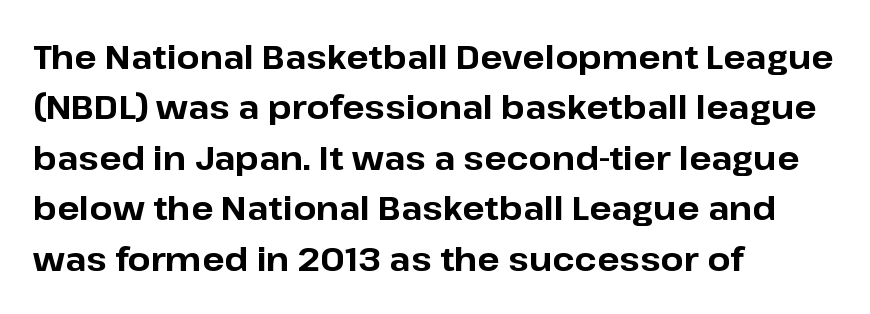
{"serif": "no", "italic": "no", "bold": "yes", "weight": "bold", "width": "normal", "stroke_contrast": "low", "x_height": "medium", "monospaced": "no", "underline": "no", "align": "left", "line_spacing": "normal", "line_spacing_ratio": 1.53, "letter_spacing": "normal", "letter_spacing_em": 0.0, "glyph_px": 33}
